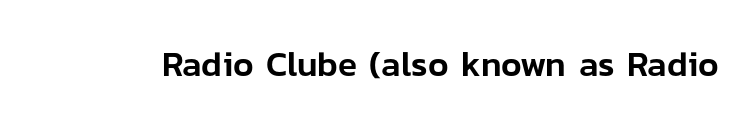
The words here are not underlined. Posture: upright roman. Each letter's strokes conclude bluntly, with no projecting serifs. Spacing between characters is what you'd get straight out of the box.
